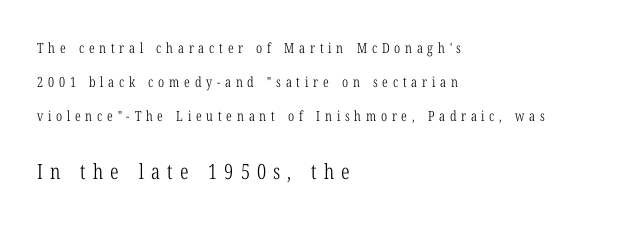
Q: Is the text bold? A: No.
Q: Is the text italic (slanted)? A: No, it is upright.
Q: Is the text underlined? A: No.
Q: How is the paragraph aligned? A: Left-aligned.
Q: Is the spacing between letters normal or unusually wide? A: Unusually wide.
Q: Is the spacing between lines tight, normal or loose? A: Loose.
Q: Which block of text is set in a larger size, the first (top) or the second (bottom)? A: The second (bottom) one.
